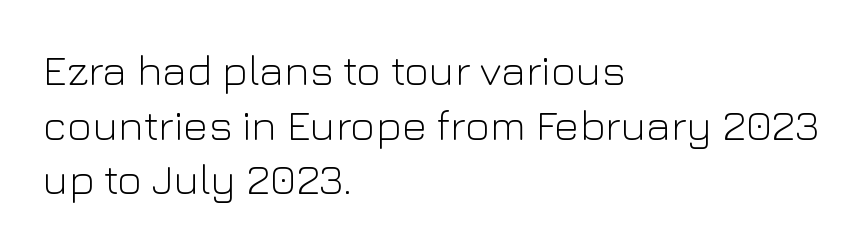
{"serif": "no", "italic": "no", "bold": "no", "weight": "light", "width": "normal", "stroke_contrast": "low", "x_height": "medium", "monospaced": "no", "underline": "no", "align": "left", "line_spacing": "normal", "line_spacing_ratio": 1.27, "letter_spacing": "normal", "letter_spacing_em": 0.0, "glyph_px": 43}
